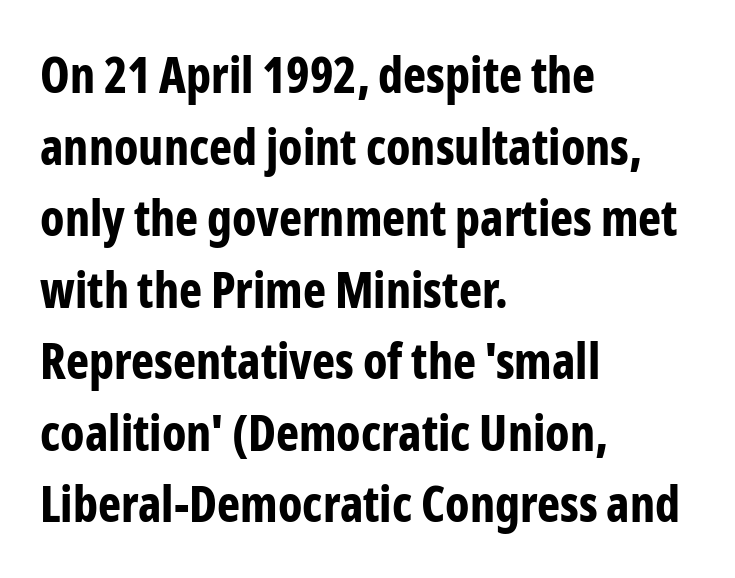
{"serif": "no", "italic": "no", "bold": "yes", "weight": "bold", "width": "condensed", "stroke_contrast": "low", "x_height": "medium", "monospaced": "no", "underline": "no", "align": "left", "line_spacing": "normal", "line_spacing_ratio": 1.46, "letter_spacing": "normal", "letter_spacing_em": 0.0, "glyph_px": 49}
